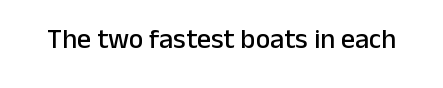
The image shows 28 px sans-serif type, upright; set normal letter spacing, not underlined; low stroke contrast and a medium x-height.
